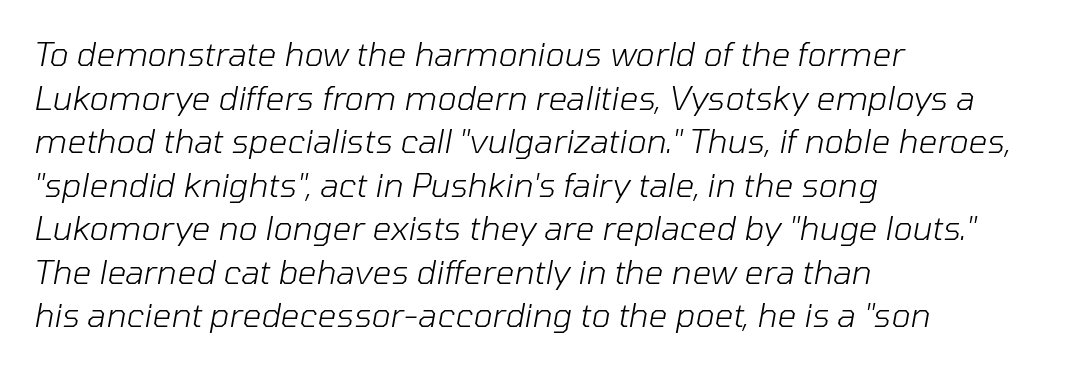
The image shows 33 px light type, italic (leaning right); set left-aligned, normal line spacing (1.32x), normal letter spacing, not underlined; low stroke contrast and a medium x-height.
